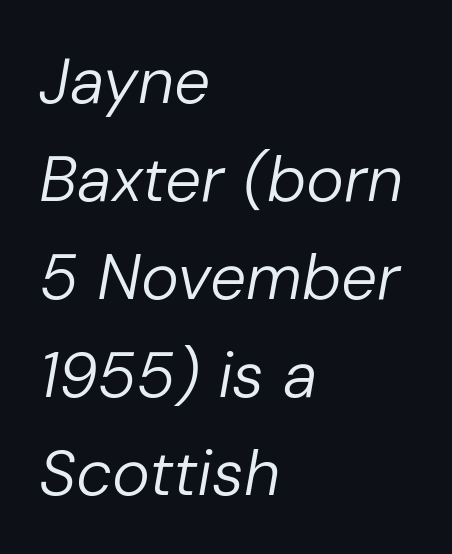
Spacing verdict: proportional, widths tailored to each character. The compositor pushed each line to the left boundary. Only glyphs here, with clear space below each row. What's the leading like? Ordinary, nothing unusual.
